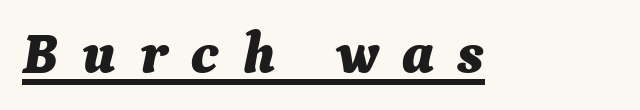
{"italic": "yes", "lean": "right", "slant_degrees": 9, "bold": "yes", "weight": "bold", "width": "normal", "stroke_contrast": "medium", "x_height": "medium", "monospaced": "no", "underline": "yes", "letter_spacing": "wide", "letter_spacing_em": 0.4, "glyph_px": 58}
